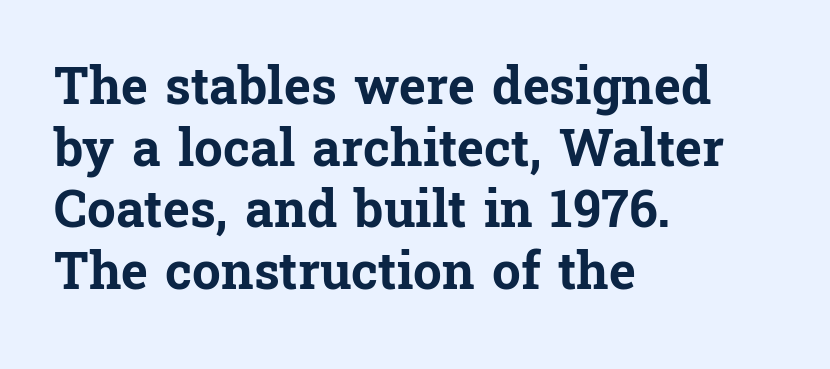
{"serif": "yes", "italic": "no", "bold": "yes", "weight": "bold", "width": "normal", "stroke_contrast": "low", "x_height": "medium", "monospaced": "no", "underline": "no", "align": "left", "line_spacing_ratio": 1.21, "letter_spacing": "normal", "letter_spacing_em": 0.0, "glyph_px": 51}
